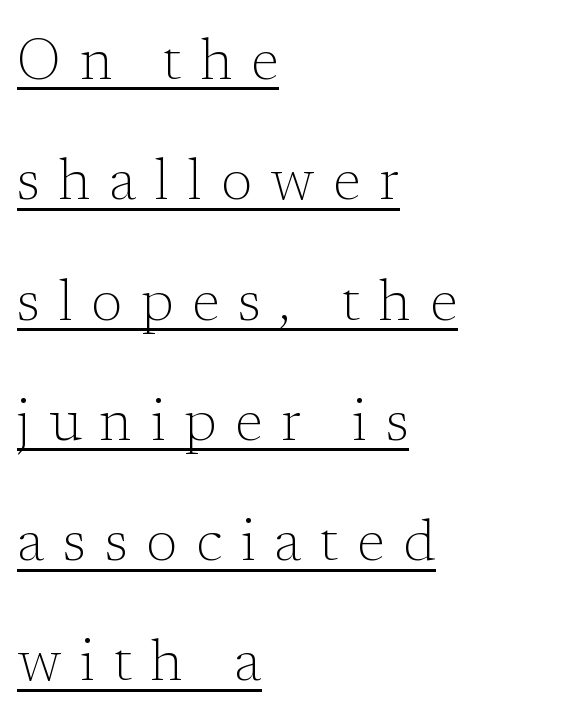
{"serif": "yes", "italic": "no", "bold": "no", "weight": "light", "width": "normal", "stroke_contrast": "low", "x_height": "medium", "monospaced": "no", "underline": "yes", "align": "left", "line_spacing": "loose", "line_spacing_ratio": 2.11, "letter_spacing": "wide", "letter_spacing_em": 0.33, "glyph_px": 57}
